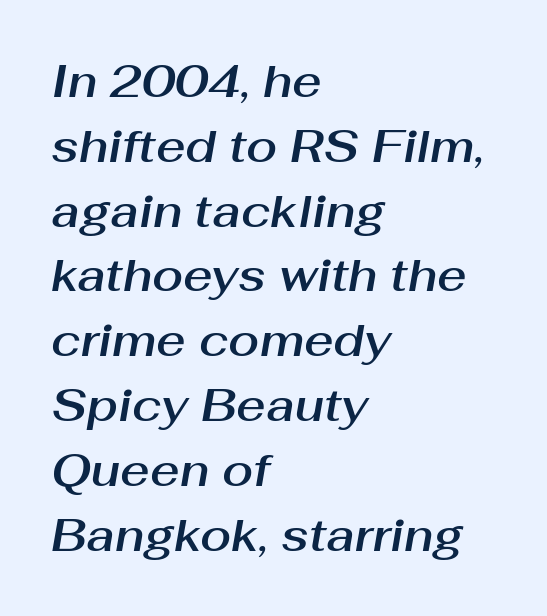
Q: Is the text italic (slanted)? A: Yes, it leans right by about 10 degrees.
Q: Is the text underlined? A: No.
Q: How is the paragraph aligned? A: Left-aligned.
Q: Is the spacing between letters normal or unusually wide? A: Normal.
Q: Is the spacing between lines tight, normal or loose? A: Normal.
Q: Width (condensed, normal, or wide)? A: Normal.
Q: Stroke contrast? A: Medium.
Q: x-height? A: Medium.
Q: Monospaced? A: No.
